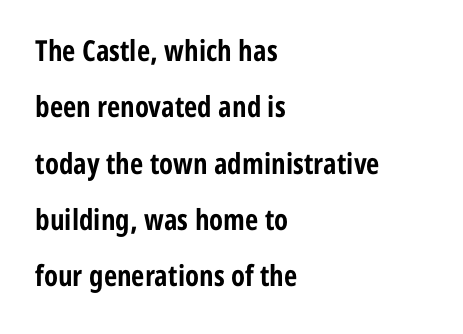
Q: Is the text bold? A: Yes.
Q: Is the text italic (slanted)? A: No, it is upright.
Q: Is the typeface a serif or a sans-serif typeface? A: Sans-serif.
Q: Is the text underlined? A: No.
Q: How is the paragraph aligned? A: Left-aligned.
Q: Is the spacing between letters normal or unusually wide? A: Normal.
Q: Is the spacing between lines tight, normal or loose? A: Loose.
Q: Width (condensed, normal, or wide)? A: Condensed.
Q: Stroke contrast? A: Low.
Q: x-height? A: Medium.
Q: Monospaced? A: No.
